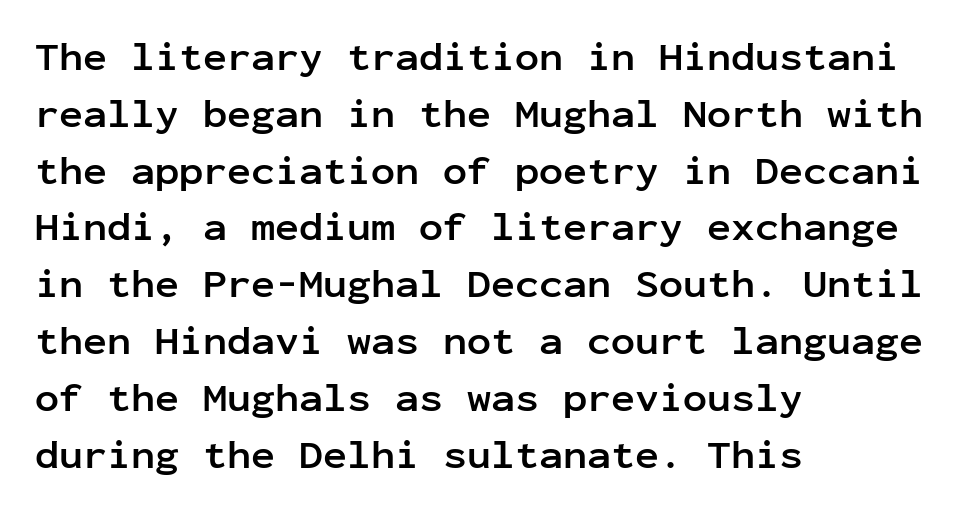
The image shows 40 px semibold sans-serif type, upright, monospaced; set left-aligned, normal line spacing (1.42x), normal letter spacing, not underlined; low stroke contrast and a medium x-height.
